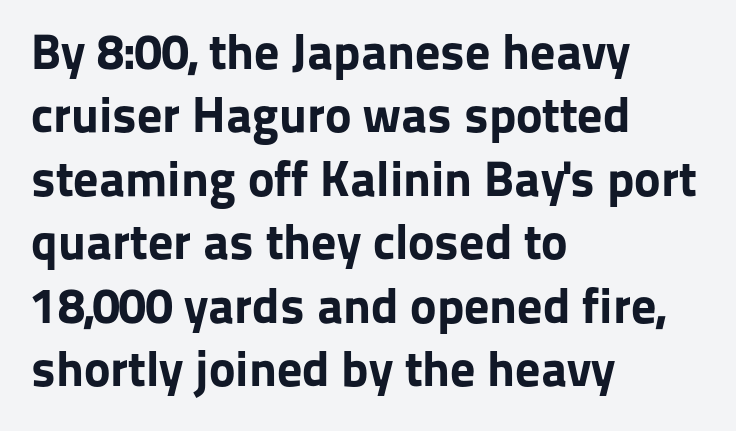
The image shows 50 px bold sans-serif type, upright; set left-aligned, normal line spacing (1.27x), normal letter spacing, not underlined; low stroke contrast and a medium x-height.
